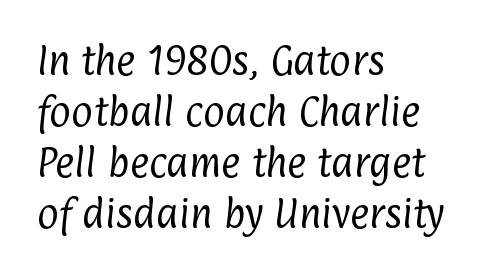
Honestly, there is no underline to notice here at all. The rag falls on the right side of this text block. Character widths vary here, with narrow letters taking less room than wide ones. The tracking reads as untouched default to a designer's eye.
